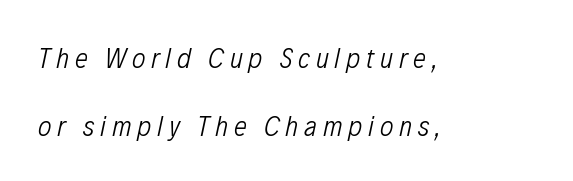
The image shows 29 px light, condensed type, italic (leaning right); set left-aligned, loose line spacing (2.35x), unusually wide letter spacing (+0.2 em), not underlined; low stroke contrast and a medium x-height.
